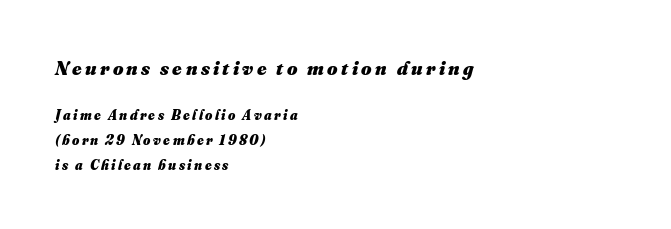
Q: Is the text bold? A: Yes.
Q: Is the text underlined? A: No.
Q: How is the paragraph aligned? A: Left-aligned.
Q: Which block of text is set in a larger size, the first (top) or the second (bottom)? A: The first (top) one.
